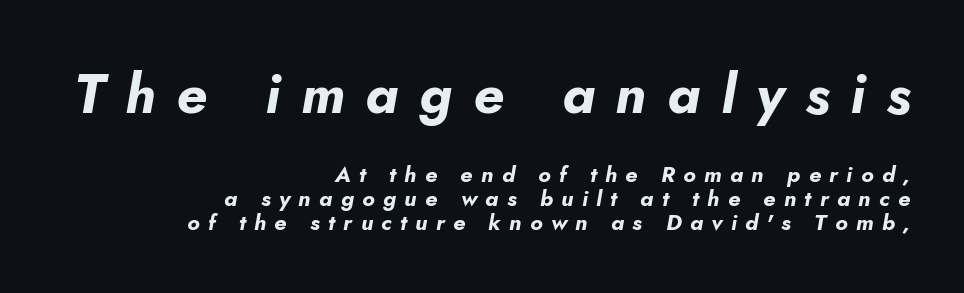
The image shows 55 px bold type, italic (leaning right); set right-aligned, tight line spacing (1.09x), unusually wide letter spacing (+0.38 em), not underlined; the first (top) block is 2.5x larger; low stroke contrast and a small x-height.
